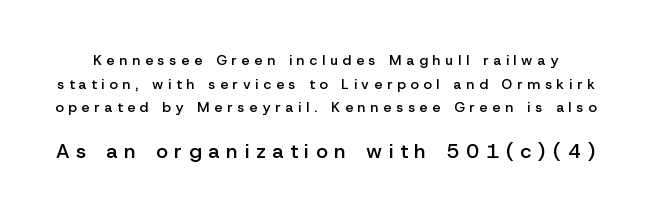
The image shows 20 px text type, upright; set normal line spacing (1.68x), unusually wide letter spacing (+0.35 em), not underlined; the second (bottom) block is 1.43x larger.
